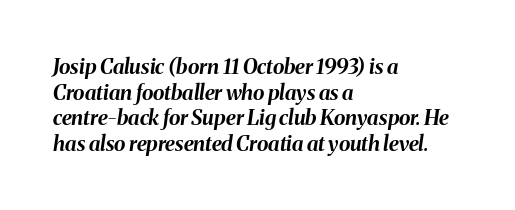
{"italic": "yes", "lean": "right", "slant_degrees": 8, "bold": "yes", "underline": "no", "align": "left", "line_spacing_ratio": 1.22, "letter_spacing": "normal", "letter_spacing_em": 0.0, "glyph_px": 21}
